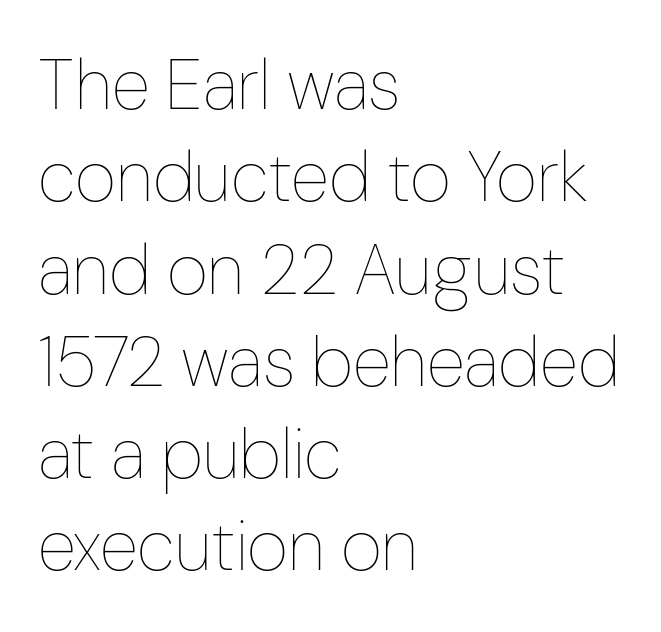
A bare baseline throughout the passage. Each letter keeps its own natural width here, so spacing adapts to shape. A student would call this left alignment; a typographer would say flush left, rag right. Reading down the column, the eye jumps a familiar distance to each next line. This is the regular roman posture of the typeface.
